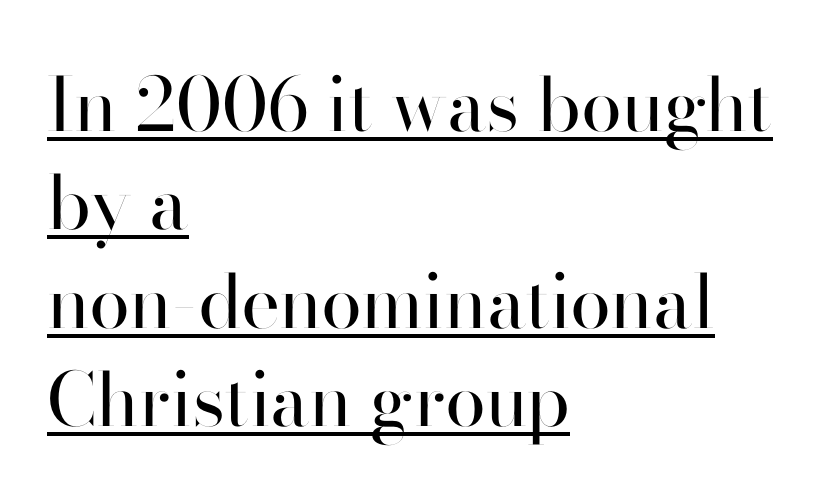
Weight: regular or lighter. Does the copy run flush right? No — it runs flush left. Is the letter spacing exaggerated? No — it looks like the ordinary default. Does the leading feel generous? No, just average. Is this a fixed-width face? No — the glyphs have proportional, varying widths.
